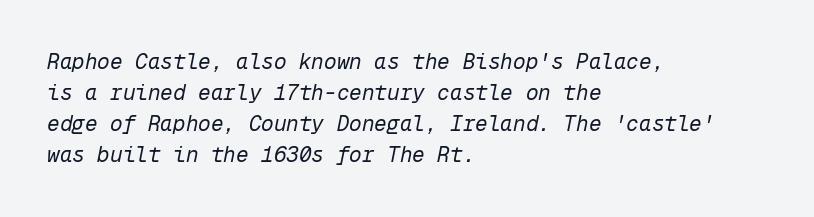
The image shows 21 px text type, italic (leaning right); set left-aligned, normal line spacing (1.48x), normal letter spacing, not underlined.
